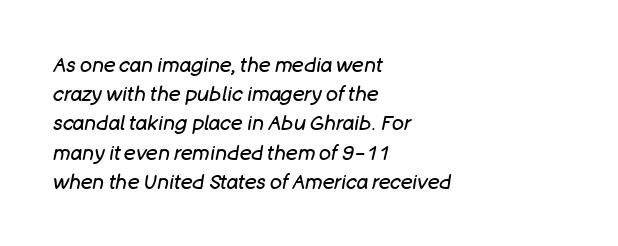
The image shows 20 px text type, italic (leaning right); set left-aligned, normal line spacing (1.46x), normal letter spacing, not underlined.
